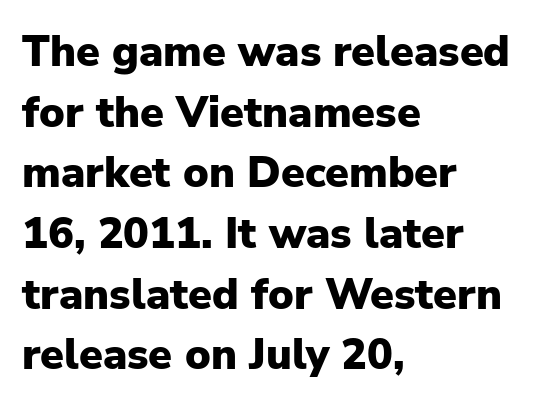
{"serif": "no", "italic": "no", "bold": "yes", "weight": "heavy", "width": "normal", "stroke_contrast": "low", "x_height": "medium", "monospaced": "no", "underline": "no", "align": "left", "line_spacing": "normal", "line_spacing_ratio": 1.41, "letter_spacing": "normal", "letter_spacing_em": 0.0, "glyph_px": 43}
